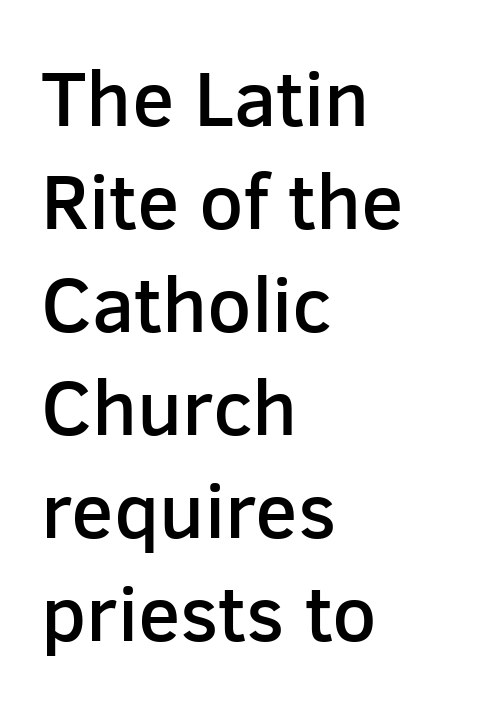
The compositor pushed each line to the left boundary. The letters are semibold — heavier than regular but short of a full bold. Characters follow at the spacing the type designer built in. The area under the type is left untouched. Regarding serifs, this sample does without them.
